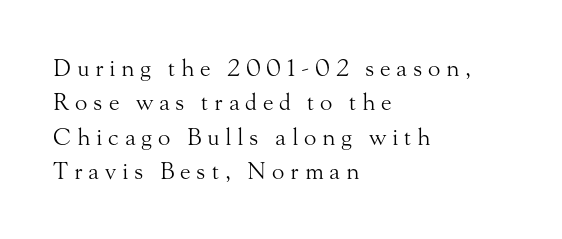
Q: Is the text bold? A: No.
Q: Is the text italic (slanted)? A: No, it is upright.
Q: Is the text underlined? A: No.
Q: How is the paragraph aligned? A: Left-aligned.
Q: Is the spacing between letters normal or unusually wide? A: Unusually wide.
Q: Is the spacing between lines tight, normal or loose? A: Normal.
